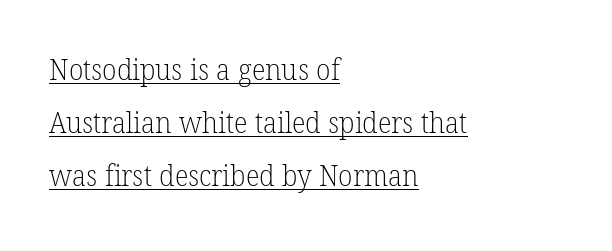
Q: Is the text bold? A: No.
Q: Is the typeface a serif or a sans-serif typeface? A: Serif.
Q: Is the text underlined? A: Yes.
Q: How is the paragraph aligned? A: Left-aligned.
Q: Is the spacing between letters normal or unusually wide? A: Normal.
Q: Width (condensed, normal, or wide)? A: Normal.
Q: Stroke contrast? A: Low.
Q: x-height? A: Medium.
Q: Monospaced? A: No.
